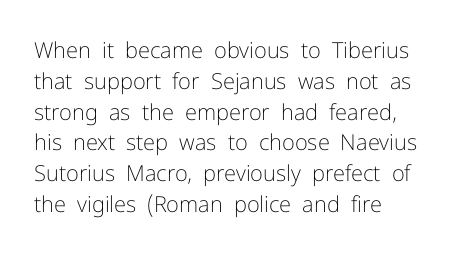
{"italic": "no", "bold": "no", "underline": "no", "align": "left", "line_spacing": "normal", "line_spacing_ratio": 1.4, "letter_spacing": "normal", "letter_spacing_em": 0.0, "glyph_px": 22}
